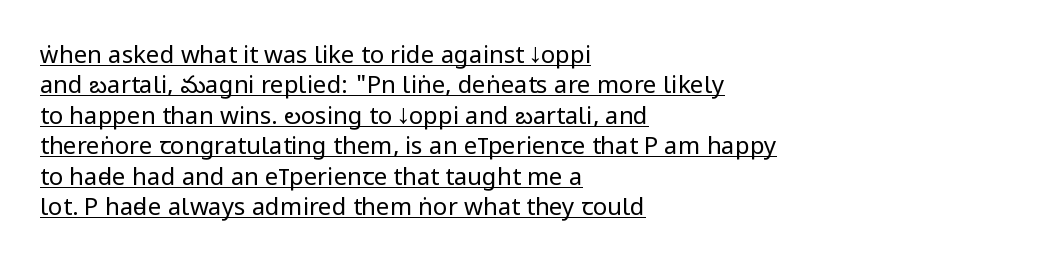
{"italic": "no", "bold": "no", "underline": "yes", "align": "left", "line_spacing": "normal", "line_spacing_ratio": 1.27, "letter_spacing": "normal", "letter_spacing_em": 0.0, "glyph_px": 24}
